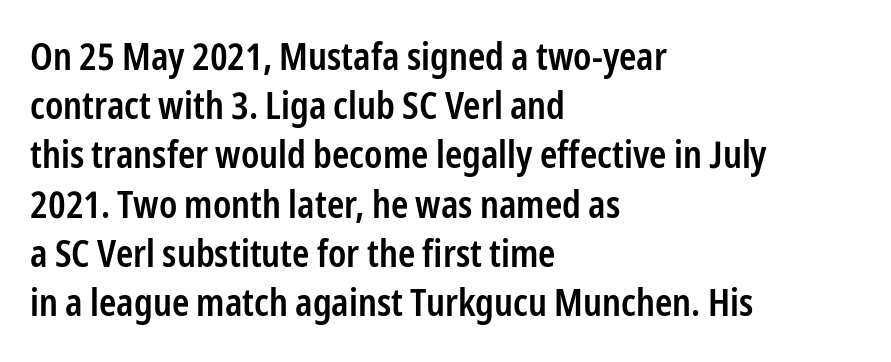
{"serif": "no", "italic": "no", "bold": "semi", "weight": "semibold", "width": "condensed", "stroke_contrast": "low", "x_height": "medium", "monospaced": "no", "underline": "no", "align": "left", "line_spacing": "normal", "line_spacing_ratio": 1.33, "letter_spacing": "normal", "letter_spacing_em": 0.0, "glyph_px": 37}
